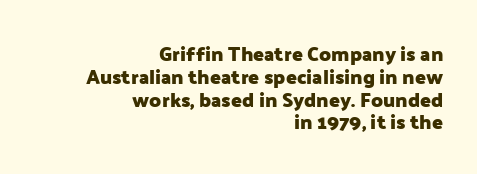
Reading down the block, your eye finds every line finishing at a fixed right position. The string is rendered with underlining switched off. Short note: letters normally spaced. The lines are packed closely together with very little leading. The font is running at its bold setting. The letters stand upright; this is a roman face.
